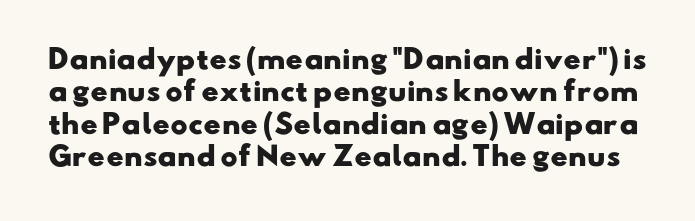
Clear beneath every line of the passage. The letters are bold, with thick, heavy strokes. The passage shown has conventional tracking throughout. Successive baselines arrive at the customary interval.
